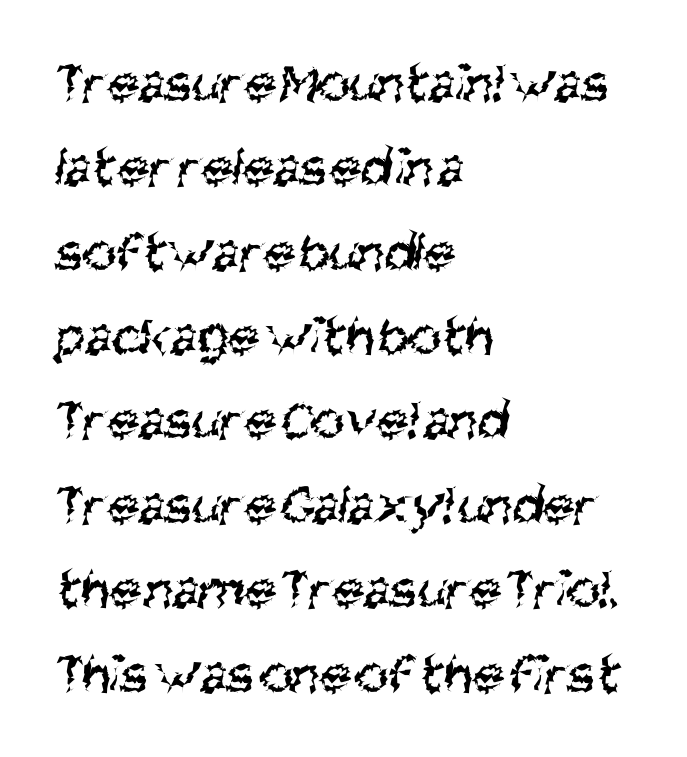
The image shows 57 px regular-weight, condensed sans-serif type; set left-aligned, normal line spacing (1.48x), normal letter spacing, not underlined; medium stroke contrast and a large x-height.
